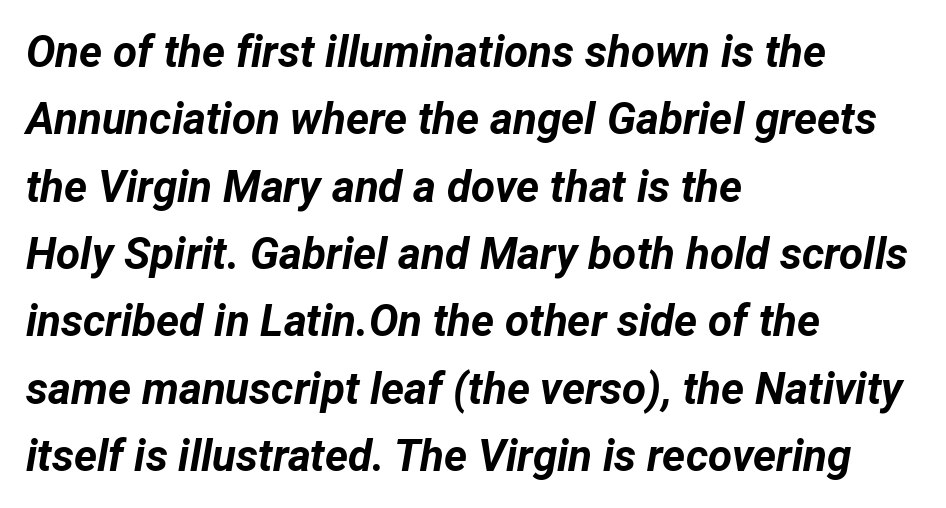
{"italic": "yes", "lean": "right", "slant_degrees": 12, "bold": "yes", "weight": "bold", "width": "normal", "stroke_contrast": "low", "x_height": "medium", "monospaced": "no", "underline": "no", "align": "left", "line_spacing": "normal", "line_spacing_ratio": 1.53, "letter_spacing": "normal", "letter_spacing_em": 0.0, "glyph_px": 44}
